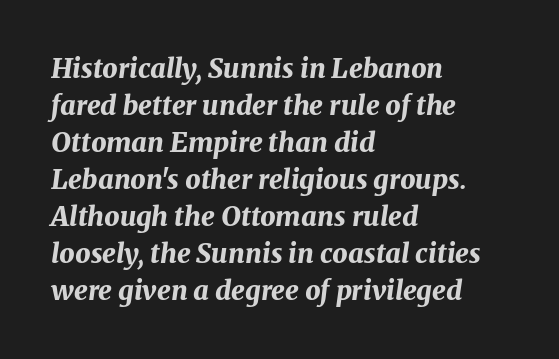
{"italic": "yes", "lean": "right", "slant_degrees": 8, "bold": "yes", "underline": "no", "align": "left", "line_spacing": "normal", "line_spacing_ratio": 1.37, "letter_spacing": "normal", "letter_spacing_em": 0.0, "glyph_px": 27}
